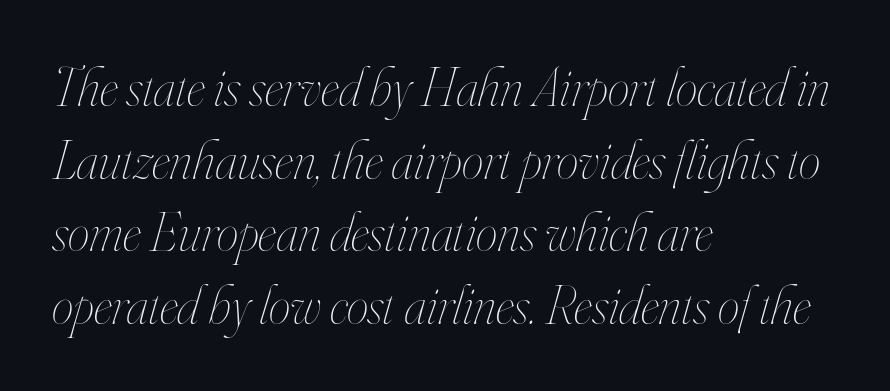
The image shows 55 px thin, condensed type, italic (leaning right); set left-aligned, normal line spacing (1.32x), normal letter spacing, not underlined; high stroke contrast and a small x-height.
